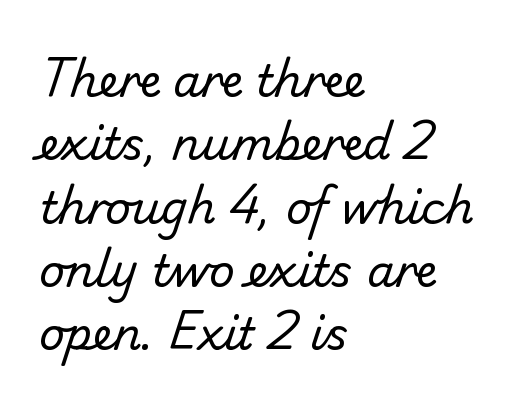
The image shows 44 px regular-weight sans-serif type; set left-aligned, normal line spacing (1.44x), normal letter spacing, not underlined; low stroke contrast and a small x-height.
